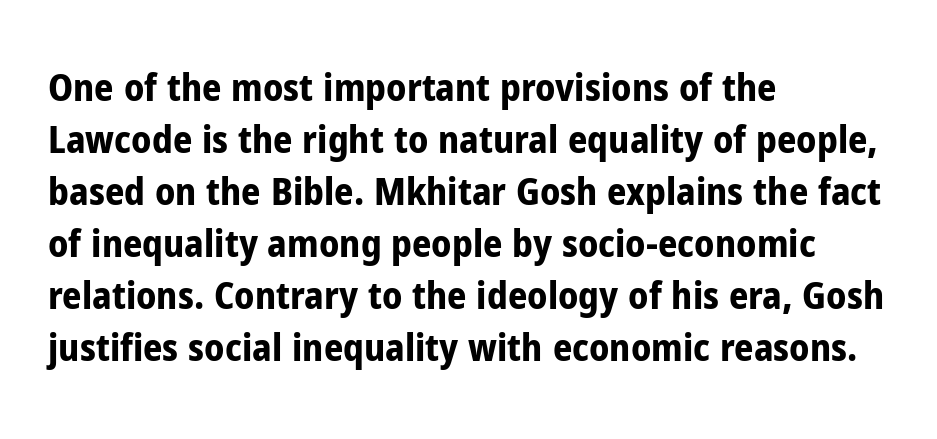
{"serif": "no", "italic": "no", "bold": "yes", "weight": "bold", "width": "condensed", "stroke_contrast": "low", "x_height": "medium", "monospaced": "no", "underline": "no", "align": "left", "line_spacing": "normal", "line_spacing_ratio": 1.37, "letter_spacing": "normal", "letter_spacing_em": 0.0, "glyph_px": 38}
